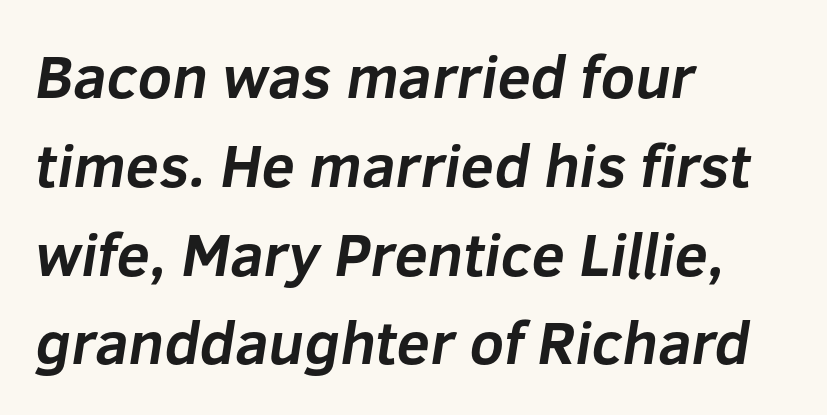
Q: Is the text bold? A: Yes.
Q: Is the typeface a serif or a sans-serif typeface? A: Sans-serif.
Q: Is the text underlined? A: No.
Q: How is the paragraph aligned? A: Left-aligned.
Q: Is the spacing between letters normal or unusually wide? A: Normal.
Q: Is the spacing between lines tight, normal or loose? A: Normal.
Q: Width (condensed, normal, or wide)? A: Normal.
Q: Stroke contrast? A: Low.
Q: x-height? A: Medium.
Q: Monospaced? A: No.
